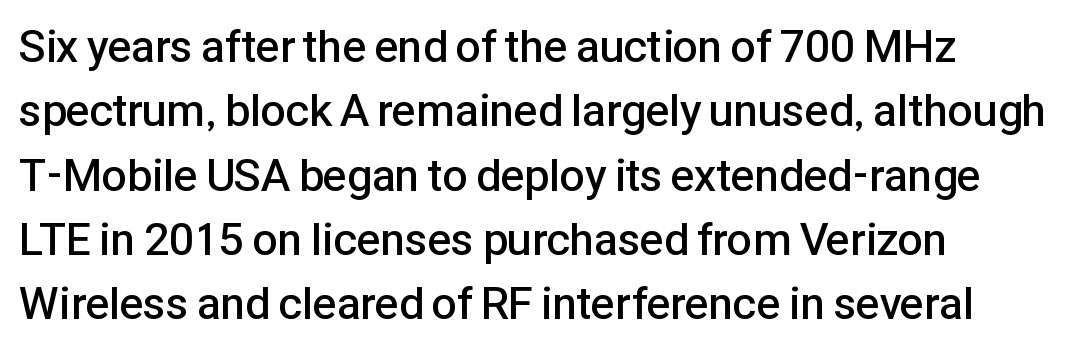
Q: Is the text bold? A: Semi-bold.
Q: Is the text italic (slanted)? A: No, it is upright.
Q: Is the typeface a serif or a sans-serif typeface? A: Sans-serif.
Q: Is the text underlined? A: No.
Q: Is the spacing between letters normal or unusually wide? A: Normal.
Q: Is the spacing between lines tight, normal or loose? A: Normal.
Q: Width (condensed, normal, or wide)? A: Normal.
Q: Stroke contrast? A: Low.
Q: x-height? A: Medium.
Q: Monospaced? A: No.
